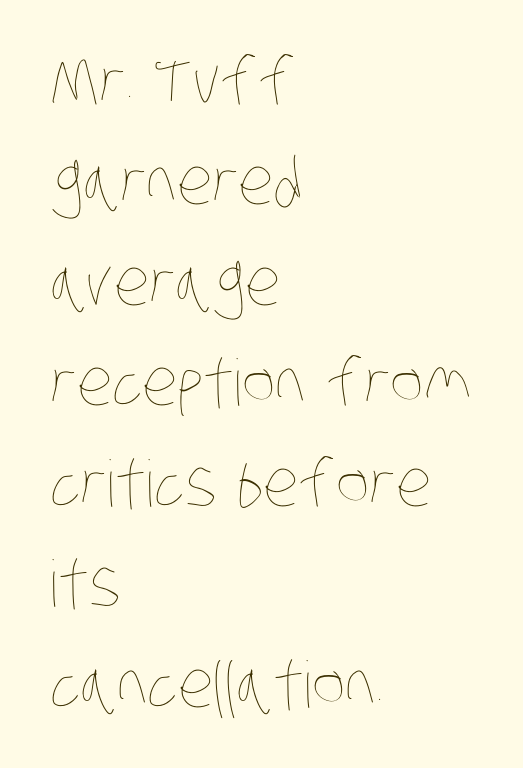
The image shows 64 px thin, condensed type; set left-aligned, normal line spacing (1.57x), normal letter spacing, not underlined; low stroke contrast and a large x-height.
